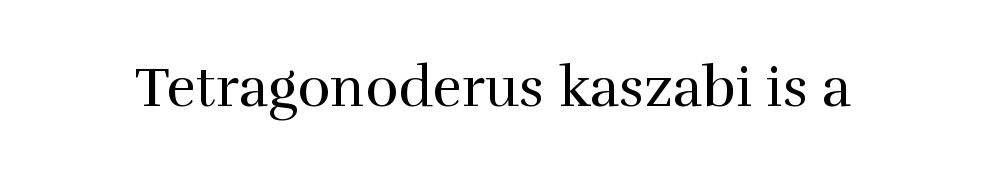
Q: Is the text bold? A: No.
Q: Is the text italic (slanted)? A: No, it is upright.
Q: Is the typeface a serif or a sans-serif typeface? A: Serif.
Q: Is the text underlined? A: No.
Q: Is the spacing between letters normal or unusually wide? A: Normal.
Q: Width (condensed, normal, or wide)? A: Normal.
Q: x-height? A: Medium.
Q: Monospaced? A: No.
